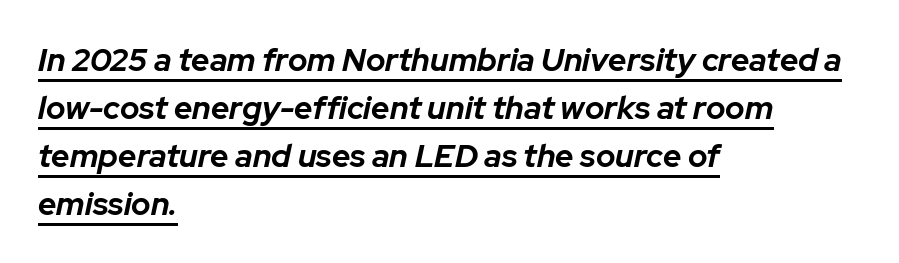
The image shows 32 px bold type, italic (leaning right); set left-aligned, normal line spacing (1.5x), normal letter spacing, underlined; low stroke contrast and a medium x-height.
